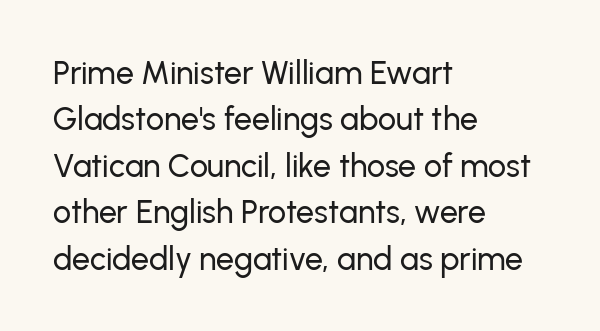
Q: Is the text italic (slanted)? A: No, it is upright.
Q: Is the typeface a serif or a sans-serif typeface? A: Sans-serif.
Q: Is the text underlined? A: No.
Q: How is the paragraph aligned? A: Left-aligned.
Q: Is the spacing between letters normal or unusually wide? A: Normal.
Q: Is the spacing between lines tight, normal or loose? A: Normal.
Q: Width (condensed, normal, or wide)? A: Normal.
Q: Stroke contrast? A: Low.
Q: x-height? A: Medium.
Q: Monospaced? A: No.
